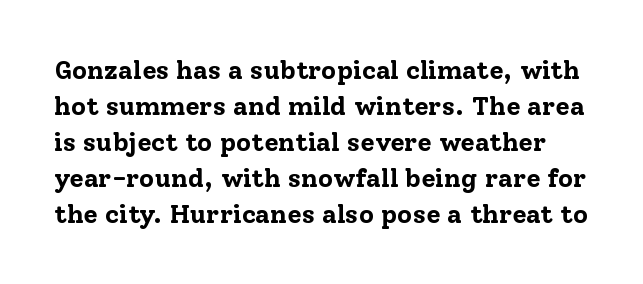
The space between consecutive lines is moderate. Its strokes are broad and dark, the hallmark of bold type. The line texture is even and compact thanks to regular tracking. This is roman type, the default non-slanted kind. The strip under each line holds only bare page.
